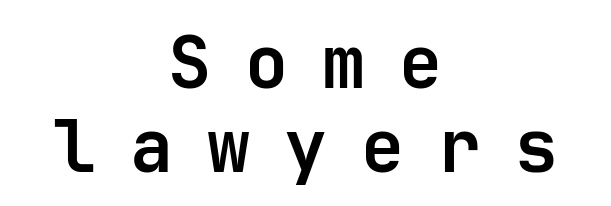
{"serif": "no", "italic": "no", "bold": "yes", "weight": "semibold", "width": "normal", "stroke_contrast": "low", "x_height": "medium", "underline": "no", "align": "center", "line_spacing_ratio": 1.16, "letter_spacing": "wide", "letter_spacing_em": 0.47, "glyph_px": 72}
